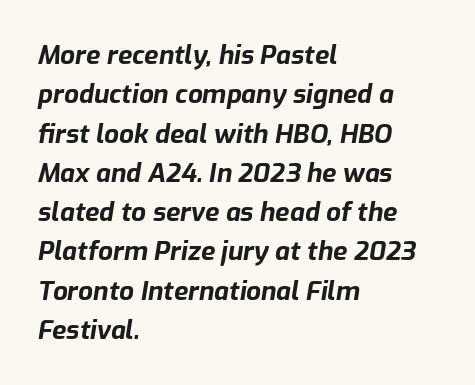
{"italic": "yes", "lean": "right", "slant_degrees": 9, "bold": "yes", "underline": "no", "align": "left", "line_spacing": "normal", "line_spacing_ratio": 1.51, "letter_spacing": "normal", "letter_spacing_em": 0.0, "glyph_px": 26}
